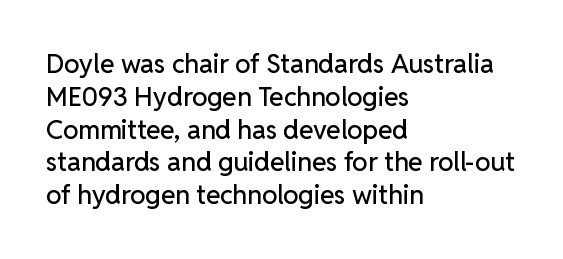
The image shows 26 px text type, upright; set left-aligned, normal line spacing (1.26x), normal letter spacing, not underlined.
